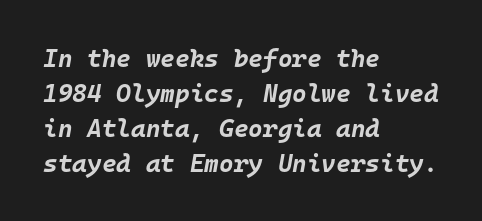
The space directly below the letters is spotless. Layout note: lines flush left. Tracking value appears to be zero — textbook default spacing. Strong, thick strokes mark this as bold type. Whoever set this chose a conventional vertical rhythm.
